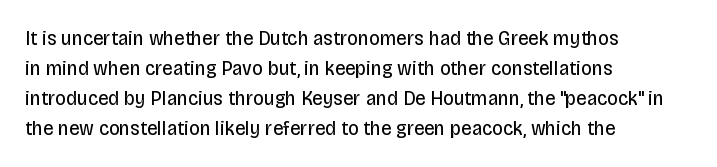
Compared with typical body copy, the letter spacing here is the same. The text block is weighted toward the left margin, trailing off unevenly rightward. The foot of each line stays bare and open. Evenly set lines give the paragraph a standard silhouette. Stroke thickness stays within the range of a standard reading face or lighter.
